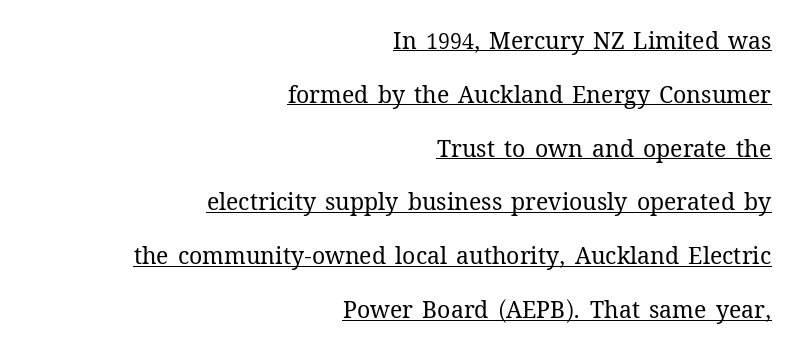
{"italic": "no", "bold": "no", "underline": "yes", "align": "right", "line_spacing": "loose", "line_spacing_ratio": 2.34, "letter_spacing": "normal", "letter_spacing_em": 0.0, "glyph_px": 23}
